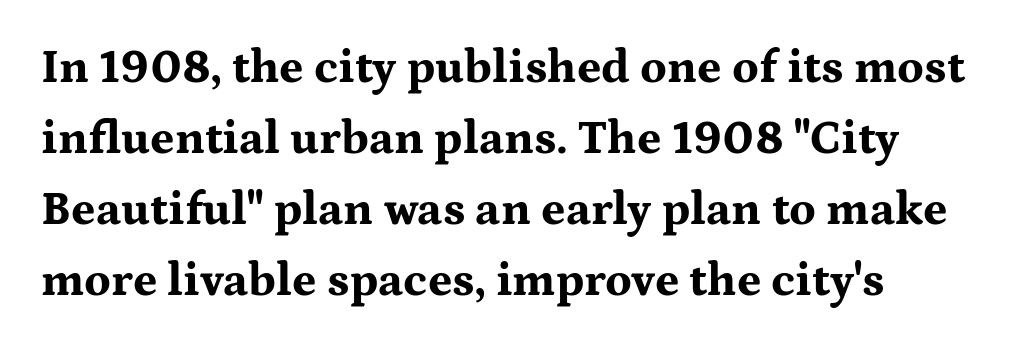
Q: Is the text bold? A: Yes.
Q: Is the text italic (slanted)? A: No, it is upright.
Q: Is the typeface a serif or a sans-serif typeface? A: Serif.
Q: Is the text underlined? A: No.
Q: Is the spacing between letters normal or unusually wide? A: Normal.
Q: Is the spacing between lines tight, normal or loose? A: Normal.
Q: Width (condensed, normal, or wide)? A: Wide.
Q: Stroke contrast? A: Medium.
Q: x-height? A: Medium.
Q: Monospaced? A: No.
